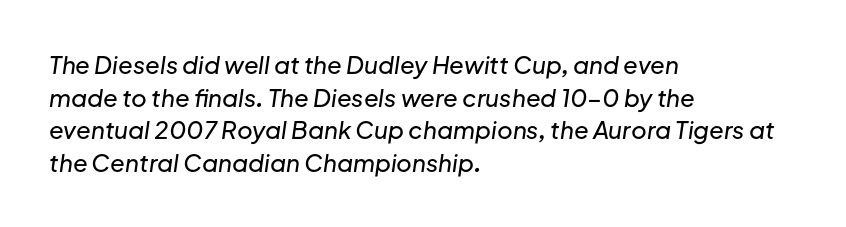
One-word summary of the alignment: left. No extra tracking has been applied to these lines. Slant detected: the letters are inclined. Baseline-to-baseline distance is the conventional proportion of letter height. Plain, unruled lines of type.
